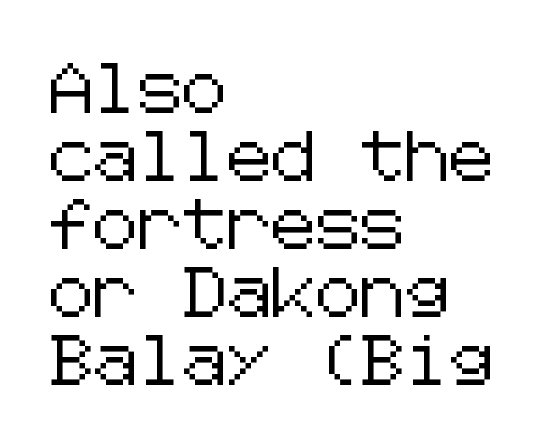
Q: Is the text italic (slanted)? A: No, it is upright.
Q: Is the typeface a serif or a sans-serif typeface? A: Sans-serif.
Q: Is the text underlined? A: No.
Q: How is the paragraph aligned? A: Left-aligned.
Q: Is the spacing between letters normal or unusually wide? A: Normal.
Q: Is the spacing between lines tight, normal or loose? A: Normal.
Q: Width (condensed, normal, or wide)? A: Normal.
Q: Stroke contrast? A: Low.
Q: x-height? A: Medium.
